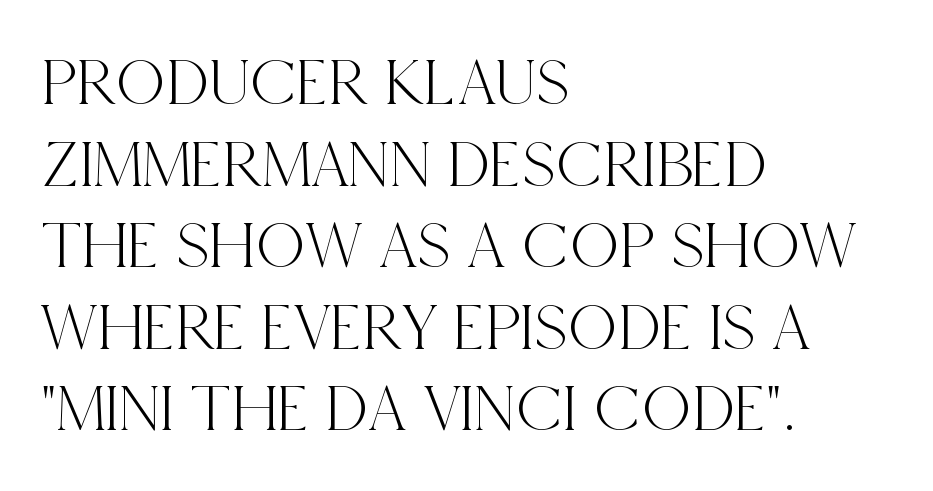
Q: Is the text italic (slanted)? A: No, it is upright.
Q: Is the typeface a serif or a sans-serif typeface? A: Serif.
Q: Is the text underlined? A: No.
Q: How is the paragraph aligned? A: Left-aligned.
Q: Is the spacing between letters normal or unusually wide? A: Normal.
Q: Width (condensed, normal, or wide)? A: Condensed.
Q: x-height? A: Large.
Q: Monospaced? A: No.
